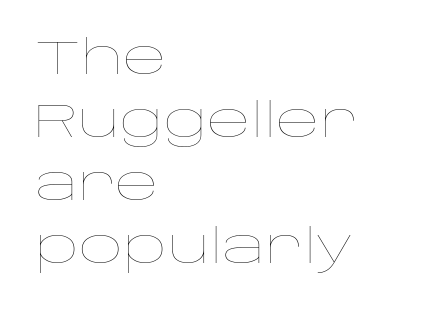
Q: Is the text bold? A: No.
Q: Is the text italic (slanted)? A: No, it is upright.
Q: Is the text underlined? A: No.
Q: How is the paragraph aligned? A: Left-aligned.
Q: Is the spacing between letters normal or unusually wide? A: Normal.
Q: Is the spacing between lines tight, normal or loose? A: Normal.
Q: Width (condensed, normal, or wide)? A: Wide.
Q: Stroke contrast? A: Low.
Q: x-height? A: Large.
Q: Monospaced? A: No.
